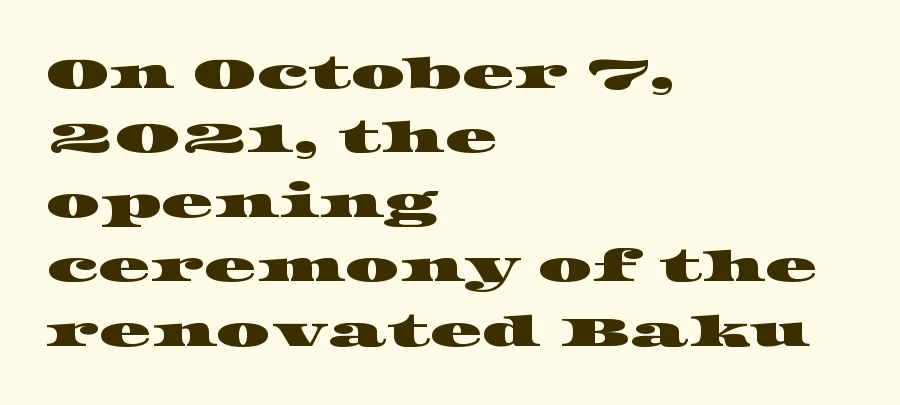
Q: Is the typeface a serif or a sans-serif typeface? A: Serif.
Q: Is the text underlined? A: No.
Q: How is the paragraph aligned? A: Left-aligned.
Q: Is the spacing between letters normal or unusually wide? A: Normal.
Q: Is the spacing between lines tight, normal or loose? A: Normal.
Q: Width (condensed, normal, or wide)? A: Wide.
Q: Stroke contrast? A: High.
Q: x-height? A: Large.
Q: Monospaced? A: No.
